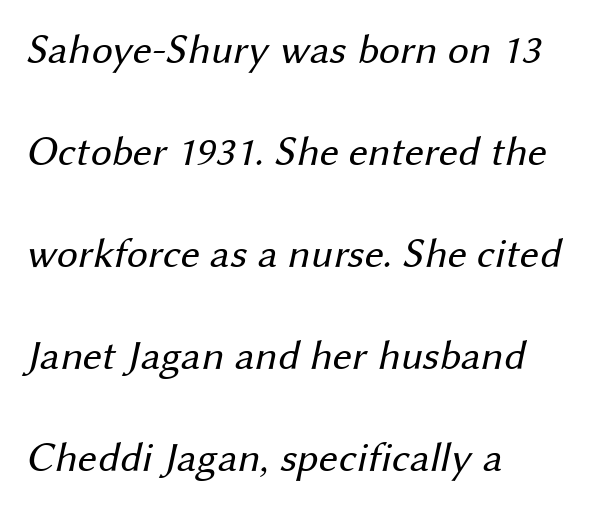
Q: Is the text bold? A: No.
Q: Is the typeface a serif or a sans-serif typeface? A: Sans-serif.
Q: Is the text underlined? A: No.
Q: How is the paragraph aligned? A: Left-aligned.
Q: Is the spacing between letters normal or unusually wide? A: Normal.
Q: Is the spacing between lines tight, normal or loose? A: Loose.
Q: Width (condensed, normal, or wide)? A: Normal.
Q: Stroke contrast? A: Medium.
Q: x-height? A: Medium.
Q: Monospaced? A: No.
